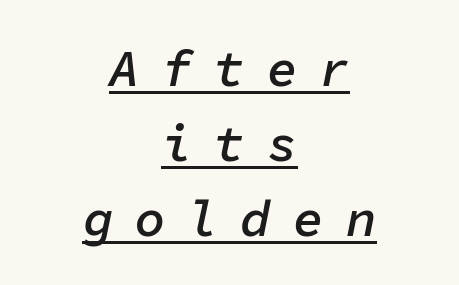
Do the characters align in a grid? Yes, the font is monospaced. This is underlined copy, the kind a proofreader might mark for attention. These lines sit exactly where default settings would place them. Someone cranked the tracking dial way up on this one. The letters are slanted; this is an italic face.
